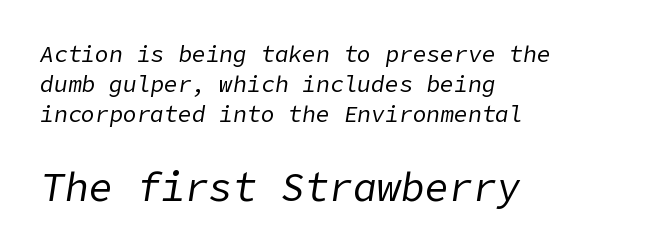
Q: Is the text bold? A: No.
Q: Is the text italic (slanted)? A: Yes, it leans right by about 9 degrees.
Q: Is the text underlined? A: No.
Q: How is the paragraph aligned? A: Left-aligned.
Q: Is the spacing between letters normal or unusually wide? A: Normal.
Q: Is the spacing between lines tight, normal or loose? A: Normal.
Q: Which block of text is set in a larger size, the first (top) or the second (bottom)? A: The second (bottom) one.
Q: Width (condensed, normal, or wide)? A: Normal.
Q: Stroke contrast? A: Low.
Q: x-height? A: Medium.
